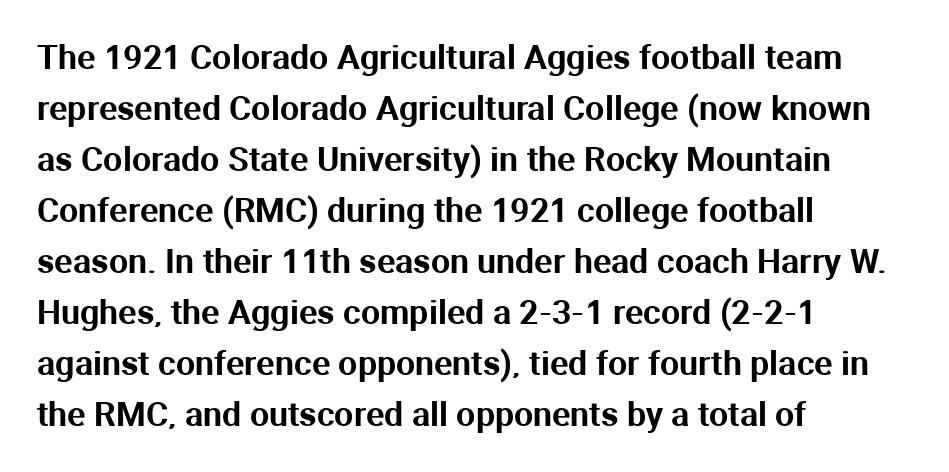
Q: Is the text italic (slanted)? A: No, it is upright.
Q: Is the typeface a serif or a sans-serif typeface? A: Sans-serif.
Q: Is the text underlined? A: No.
Q: How is the paragraph aligned? A: Left-aligned.
Q: Is the spacing between letters normal or unusually wide? A: Normal.
Q: Is the spacing between lines tight, normal or loose? A: Normal.
Q: Width (condensed, normal, or wide)? A: Normal.
Q: Stroke contrast? A: Medium.
Q: x-height? A: Medium.
Q: Monospaced? A: No.
